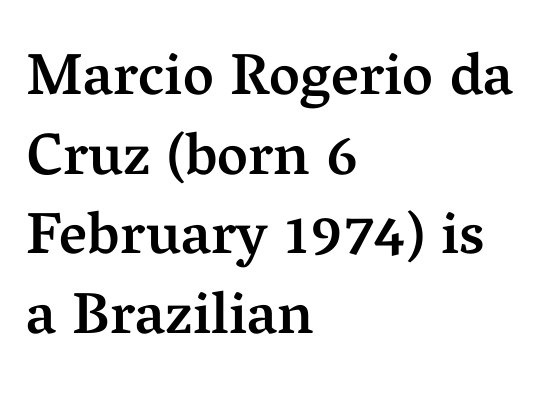
The rendering uses natural spacing where letterforms have individual widths. Evenly set lines give the paragraph a standard silhouette. Typesetter's note: demi weight, one step under bold. The axis of the letterforms is exactly vertical. Caption: standard tracking, unaltered.
